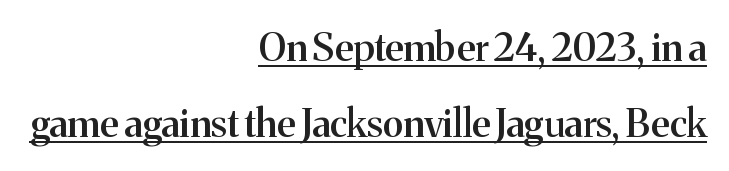
Posture: vertical. The passage shown is semibold, sitting just below true bold. Honestly, the underline is the first thing you notice here. This rendering leaves character spacing at its baseline value. Small tapered or slab feet sit at the stroke ends, so this counts as serif. Character widths vary here, with narrow letters taking less room than wide ones.
